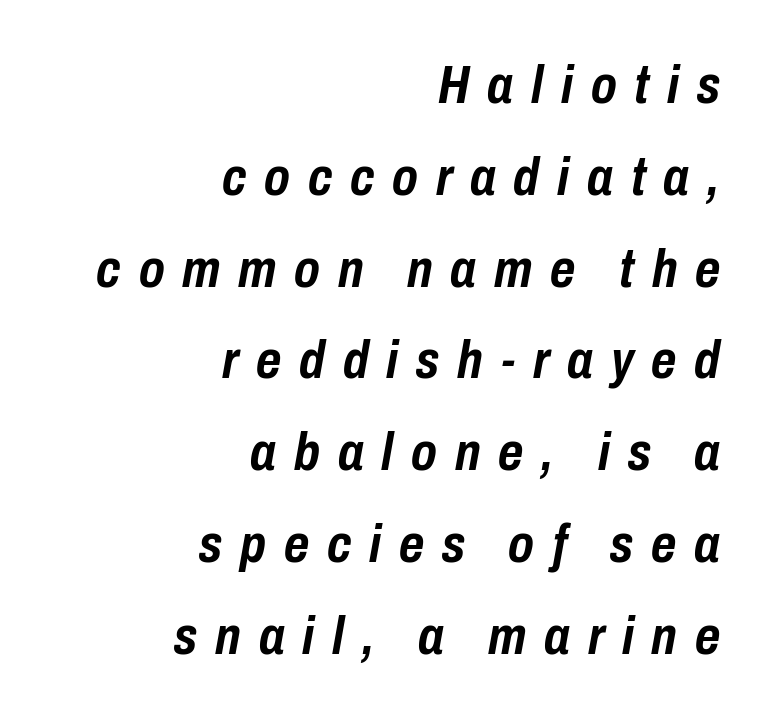
{"italic": "yes", "lean": "right", "slant_degrees": 10, "bold": "yes", "weight": "semibold", "width": "condensed", "stroke_contrast": "low", "x_height": "medium", "monospaced": "no", "underline": "no", "align": "right", "line_spacing": "normal", "line_spacing_ratio": 1.7, "letter_spacing": "wide", "letter_spacing_em": 0.33, "glyph_px": 54}
